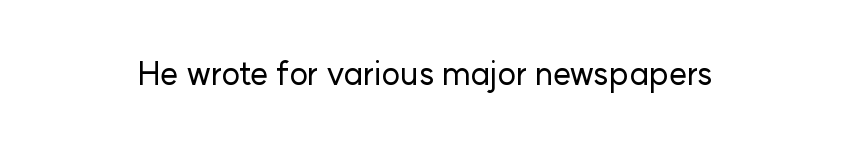
Q: Is the text italic (slanted)? A: No, it is upright.
Q: Is the typeface a serif or a sans-serif typeface? A: Sans-serif.
Q: Is the text underlined? A: No.
Q: Is the spacing between letters normal or unusually wide? A: Normal.
Q: Width (condensed, normal, or wide)? A: Normal.
Q: Stroke contrast? A: Low.
Q: x-height? A: Medium.
Q: Monospaced? A: No.
